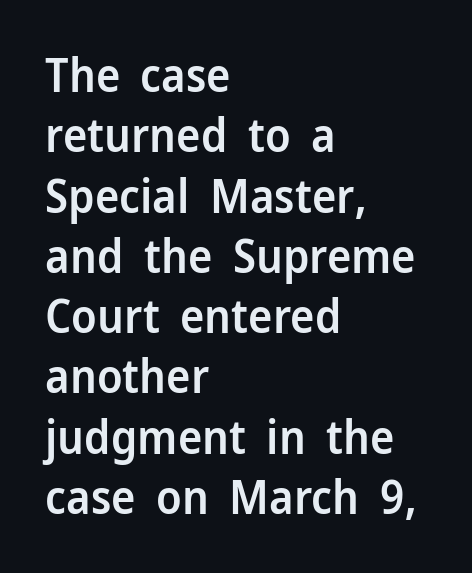
{"serif": "no", "italic": "no", "bold": "semi", "weight": "semibold", "width": "normal", "stroke_contrast": "low", "x_height": "medium", "monospaced": "no", "underline": "no", "align": "left", "line_spacing": "normal", "line_spacing_ratio": 1.31, "letter_spacing": "normal", "letter_spacing_em": 0.0, "glyph_px": 46}
